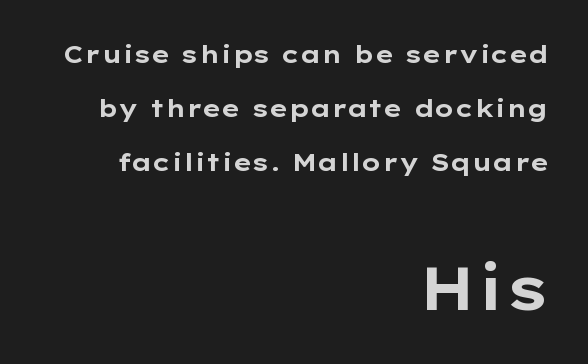
Q: Is the text bold? A: Yes.
Q: Is the text italic (slanted)? A: No, it is upright.
Q: Is the typeface a serif or a sans-serif typeface? A: Sans-serif.
Q: Is the text underlined? A: No.
Q: How is the paragraph aligned? A: Right-aligned.
Q: Is the spacing between letters normal or unusually wide? A: Normal.
Q: Is the spacing between lines tight, normal or loose? A: Loose.
Q: Which block of text is set in a larger size, the first (top) or the second (bottom)? A: The second (bottom) one.
Q: Width (condensed, normal, or wide)? A: Wide.
Q: Stroke contrast? A: Low.
Q: x-height? A: Medium.
Q: Monospaced? A: No.
